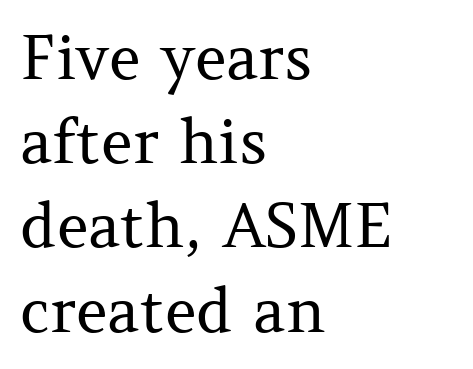
The image shows 61 px regular-weight serif type, upright; set left-aligned, normal line spacing (1.38x), normal letter spacing, not underlined; medium stroke contrast and a medium x-height.
